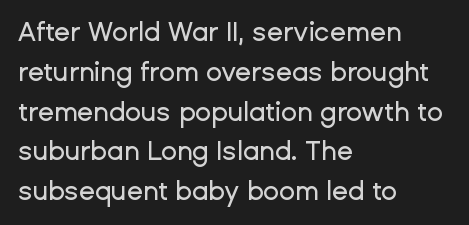
Q: Is the text italic (slanted)? A: No, it is upright.
Q: Is the text underlined? A: No.
Q: How is the paragraph aligned? A: Left-aligned.
Q: Is the spacing between letters normal or unusually wide? A: Normal.
Q: Is the spacing between lines tight, normal or loose? A: Normal.
